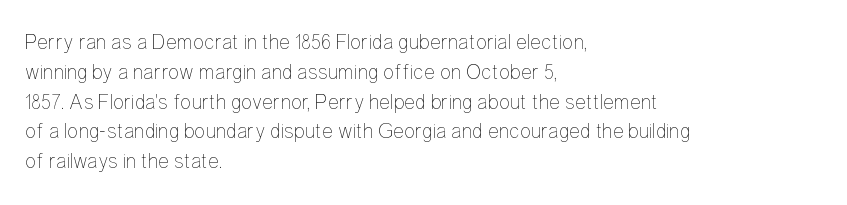
{"italic": "no", "bold": "no", "underline": "no", "align": "left", "line_spacing": "normal", "line_spacing_ratio": 1.42, "letter_spacing": "normal", "letter_spacing_em": 0.0, "glyph_px": 21}
